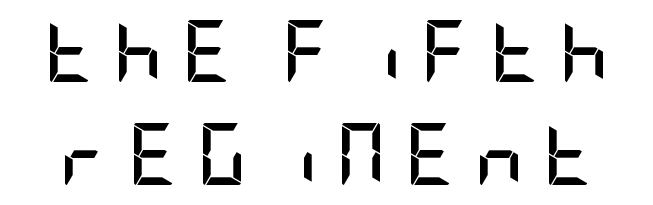
{"serif": "no", "italic": "no", "bold": "yes", "weight": "semibold", "width": "condensed", "stroke_contrast": "low", "x_height": "large", "underline": "no", "line_spacing": "normal", "line_spacing_ratio": 1.66, "letter_spacing": "wide", "letter_spacing_em": 0.3, "glyph_px": 62}
